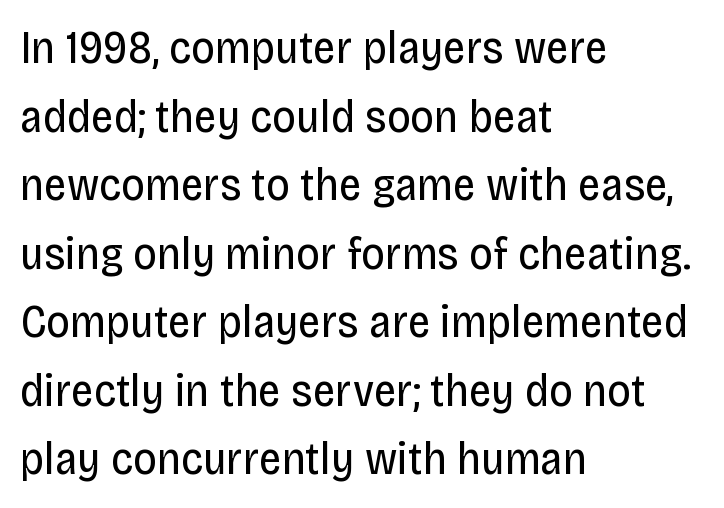
Q: Is the text bold? A: No.
Q: Is the text italic (slanted)? A: No, it is upright.
Q: Is the typeface a serif or a sans-serif typeface? A: Sans-serif.
Q: Is the text underlined? A: No.
Q: How is the paragraph aligned? A: Left-aligned.
Q: Is the spacing between letters normal or unusually wide? A: Normal.
Q: Is the spacing between lines tight, normal or loose? A: Normal.
Q: Width (condensed, normal, or wide)? A: Condensed.
Q: Stroke contrast? A: Low.
Q: x-height? A: Large.
Q: Monospaced? A: No.
